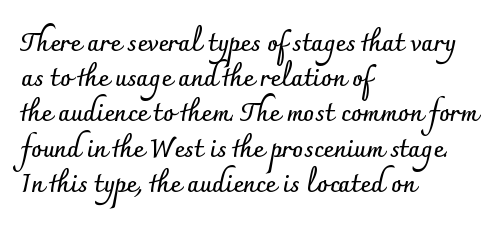
The image shows 25 px bold type; set left-aligned, normal line spacing (1.41x), normal letter spacing, not underlined.
